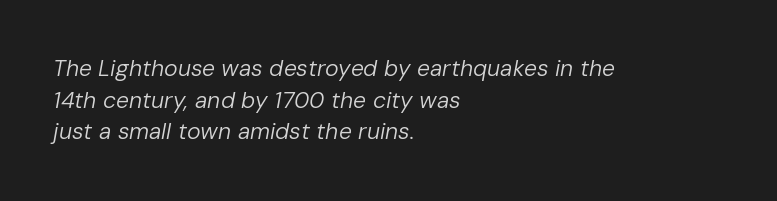
The type is set solid horizontally, with unmodified tracking. These glyphs show unthickened strokes, regular width or finer. Anything drawn beneath the words? Only blank space. Successive baselines arrive at the customary interval. The lines in this sample share a left origin and differ only in where they stop. This sample uses an oblique cut, with every glyph tilted off the vertical.
